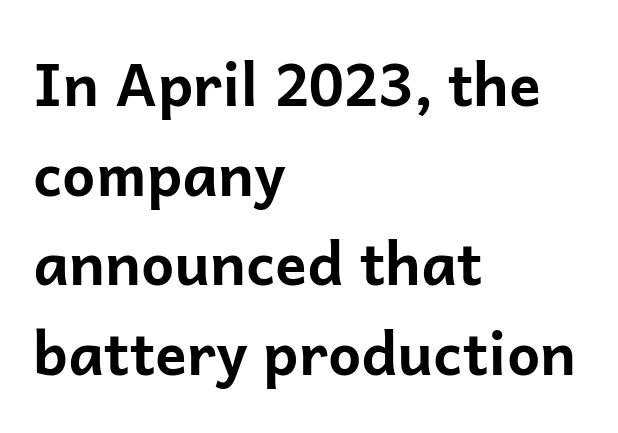
Q: Is the text bold? A: Yes.
Q: Is the text italic (slanted)? A: No, it is upright.
Q: Is the typeface a serif or a sans-serif typeface? A: Sans-serif.
Q: Is the text underlined? A: No.
Q: How is the paragraph aligned? A: Left-aligned.
Q: Is the spacing between letters normal or unusually wide? A: Normal.
Q: Is the spacing between lines tight, normal or loose? A: Normal.
Q: Width (condensed, normal, or wide)? A: Normal.
Q: Stroke contrast? A: Low.
Q: x-height? A: Medium.
Q: Monospaced? A: No.
